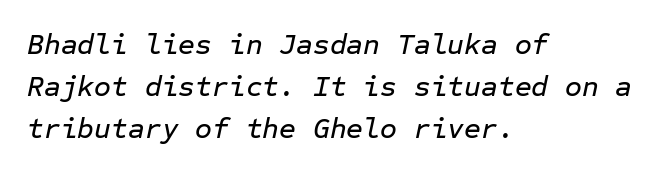
The rows are spaced the way most documents space them. The words here are not underlined. Compared with a centered layout, this one pins lines to the left instead. Notice how the stems are inclined rather than vertical — that's the hallmark of italics. Does extra space separate the letters? No, they use regular spacing. Every character here occupies the same horizontal width, giving the sample a typewriter-like rhythm.
